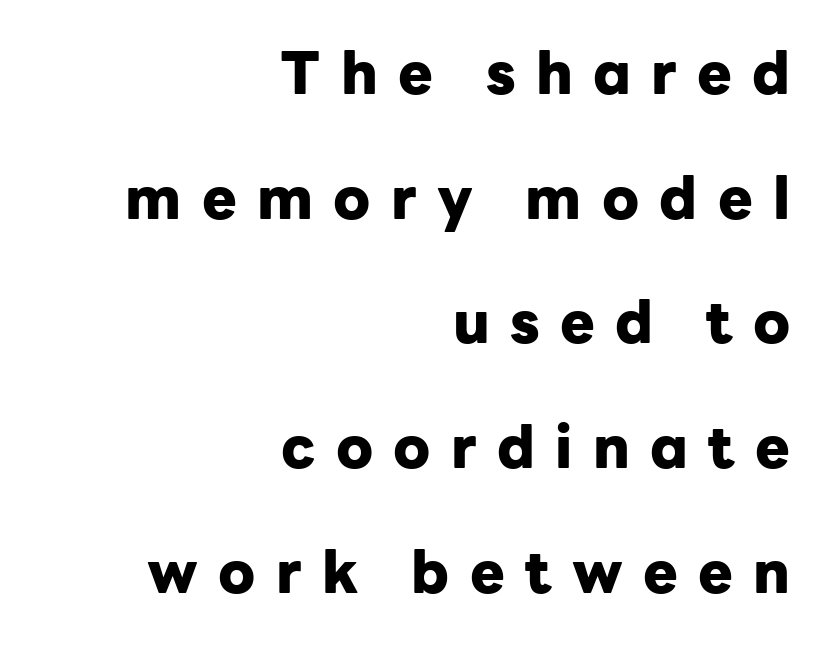
The image shows 58 px heavy sans-serif type, upright; set right-aligned, loose line spacing (2.15x), unusually wide letter spacing (+0.35 em), not underlined; low stroke contrast and a medium x-height.
